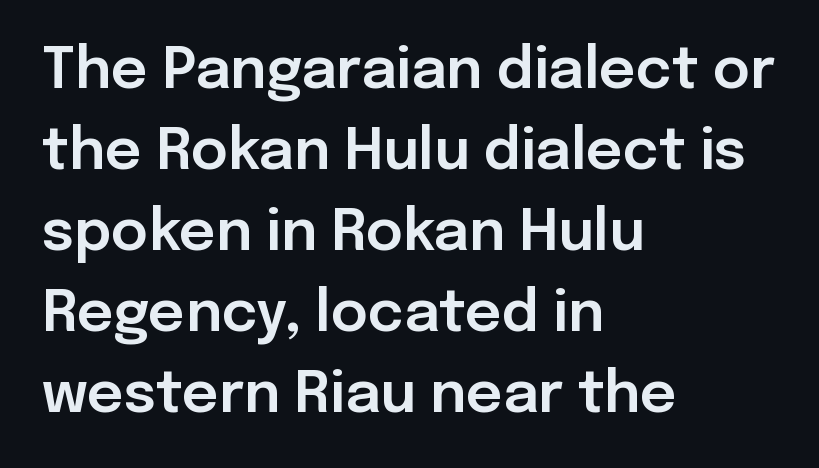
{"serif": "no", "italic": "no", "width": "normal", "stroke_contrast": "low", "x_height": "medium", "monospaced": "no", "underline": "no", "align": "left", "line_spacing": "normal", "line_spacing_ratio": 1.42, "letter_spacing": "normal", "letter_spacing_em": 0.0, "glyph_px": 57}
